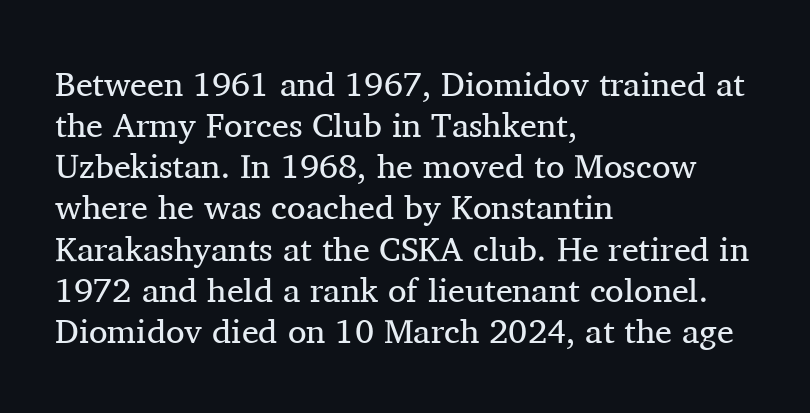
Q: Is the text bold? A: No.
Q: Is the text italic (slanted)? A: No, it is upright.
Q: Is the typeface a serif or a sans-serif typeface? A: Serif.
Q: Is the text underlined? A: No.
Q: How is the paragraph aligned? A: Left-aligned.
Q: Is the spacing between letters normal or unusually wide? A: Normal.
Q: Width (condensed, normal, or wide)? A: Normal.
Q: Stroke contrast? A: Medium.
Q: x-height? A: Medium.
Q: Monospaced? A: No.
